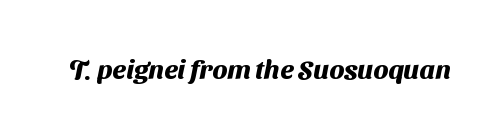
The image shows 27 px bold type; set normal letter spacing, not underlined.
